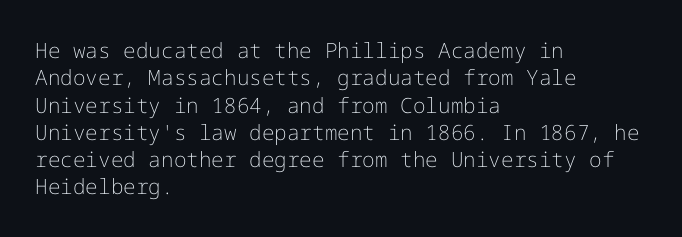
Q: Is the text bold? A: No.
Q: Is the text italic (slanted)? A: No, it is upright.
Q: Is the text underlined? A: No.
Q: How is the paragraph aligned? A: Left-aligned.
Q: Is the spacing between letters normal or unusually wide? A: Normal.
Q: Is the spacing between lines tight, normal or loose? A: Normal.
